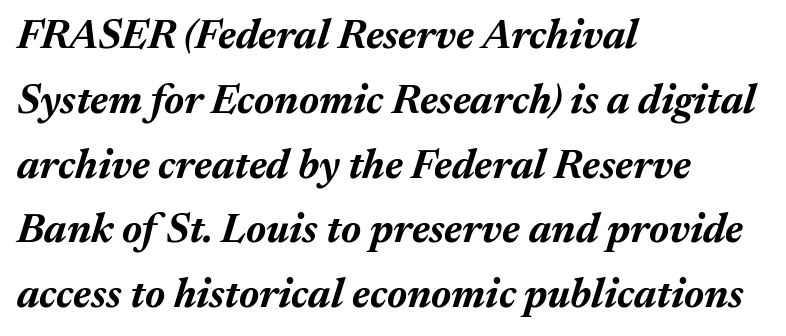
Q: Is the text bold? A: Yes.
Q: Is the text italic (slanted)? A: Yes, it leans right by about 17 degrees.
Q: Is the text underlined? A: No.
Q: How is the paragraph aligned? A: Left-aligned.
Q: Is the spacing between letters normal or unusually wide? A: Normal.
Q: Is the spacing between lines tight, normal or loose? A: Normal.
Q: Width (condensed, normal, or wide)? A: Normal.
Q: Stroke contrast? A: Medium.
Q: x-height? A: Medium.
Q: Monospaced? A: No.
